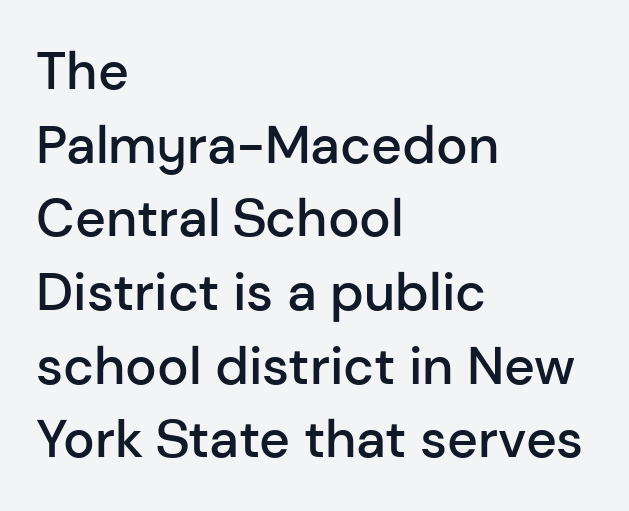
The image shows 53 px semibold sans-serif type, upright; set left-aligned, normal line spacing (1.39x), normal letter spacing, not underlined; low stroke contrast and a medium x-height.
